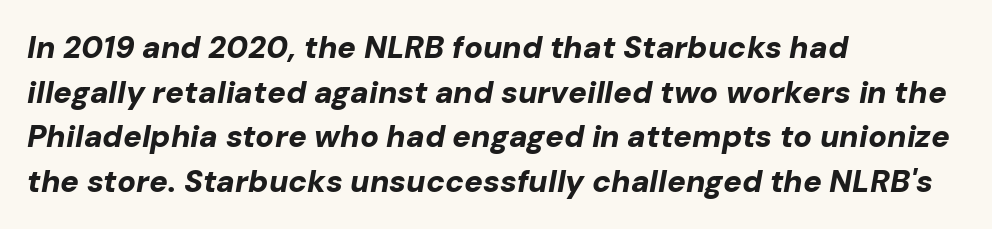
{"italic": "yes", "lean": "right", "slant_degrees": 10, "bold": "yes", "weight": "bold", "width": "normal", "stroke_contrast": "low", "x_height": "medium", "monospaced": "no", "underline": "no", "align": "left", "line_spacing": "normal", "line_spacing_ratio": 1.44, "letter_spacing": "normal", "letter_spacing_em": 0.0, "glyph_px": 31}
